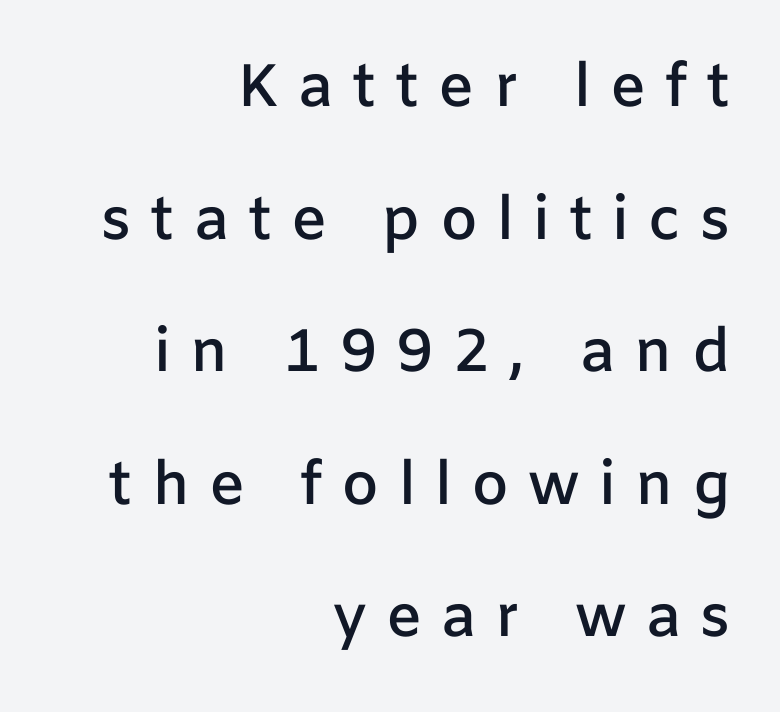
{"serif": "no", "italic": "no", "bold": "semi", "weight": "semibold", "width": "normal", "stroke_contrast": "low", "x_height": "medium", "monospaced": "no", "underline": "no", "align": "right", "line_spacing": "loose", "line_spacing_ratio": 2.21, "letter_spacing": "wide", "letter_spacing_em": 0.32, "glyph_px": 60}
